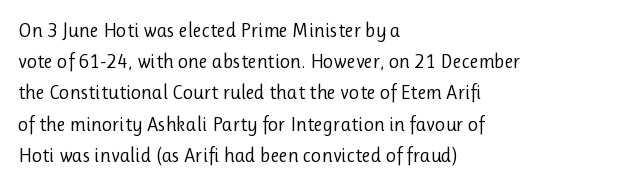
Between one letter and the next there's only the usual sliver of space. Letters rest on an invisible, unmarked baseline. Does the copy run flush right? No — it runs flush left. Nothing heavy about these letters — not bold at all.
